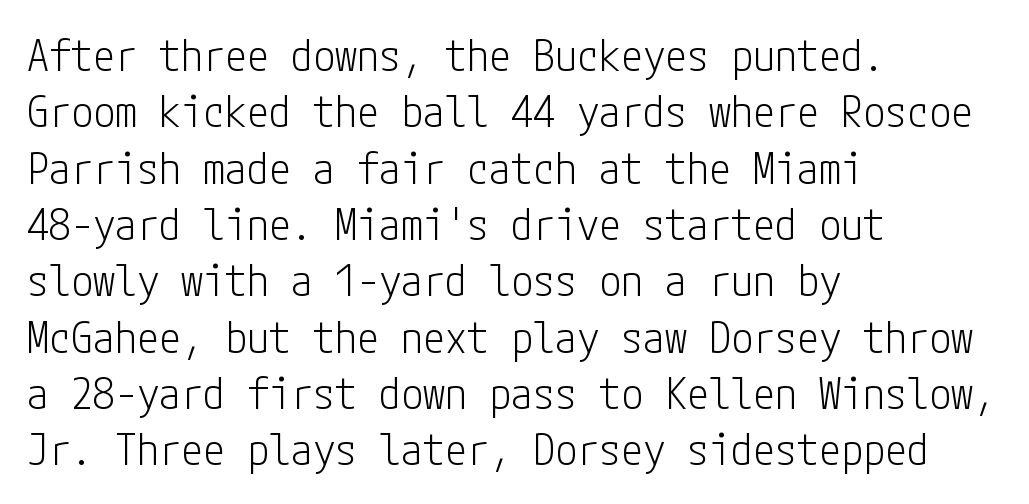
The gaps between neighbouring characters are ordinary and unremarkable. Unlike italic type, these characters show no tilt at all. Compared with typical paragraphs, the rows here are spaced about the same. The gap between lines stays unmarked.
